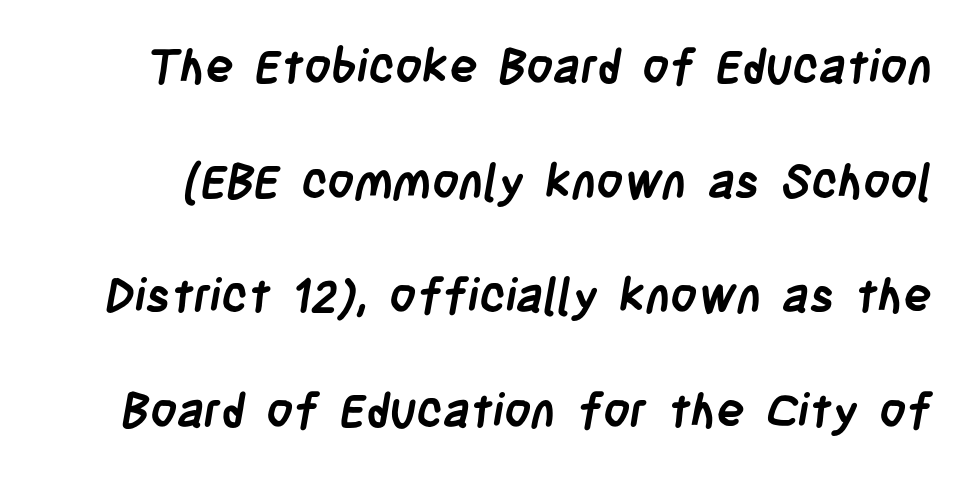
Heavy-handed strokes throughout: this text is bold. Do the characters align in a grid? No, the font is proportional. Type style note: lacks serifs. A typesetter would call this zero additional tracking.
